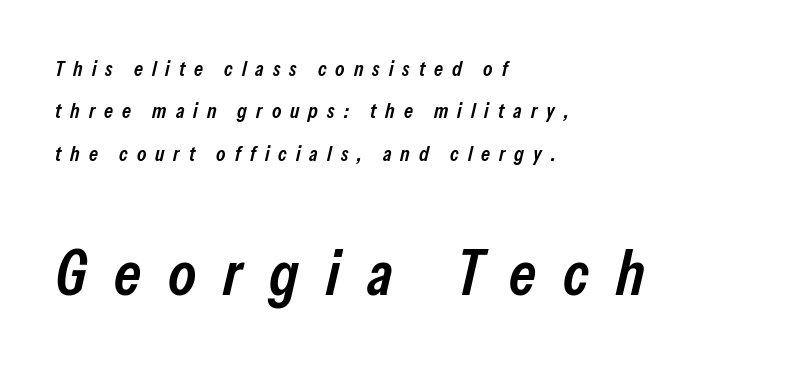
The image shows 63 px semibold, condensed type, italic (leaning right); set left-aligned, loose line spacing (2.02x), unusually wide letter spacing (+0.43 em), not underlined; the second (bottom) block is 3.0x larger; low stroke contrast and a medium x-height.
